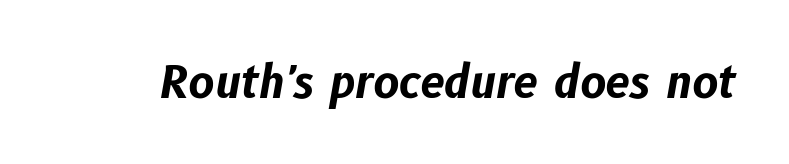
Q: Is the text bold? A: Yes.
Q: Is the text italic (slanted)? A: Yes, it leans right by about 10 degrees.
Q: Is the text underlined? A: No.
Q: Is the spacing between letters normal or unusually wide? A: Normal.
Q: Width (condensed, normal, or wide)? A: Normal.
Q: Stroke contrast? A: Low.
Q: x-height? A: Medium.
Q: Monospaced? A: No.
